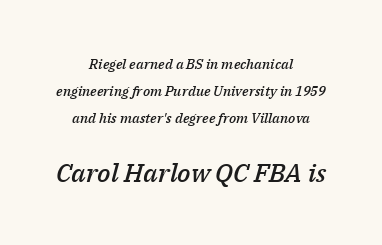
The image shows 26 px text type, italic (leaning right); set centered, loose line spacing (1.92x), normal letter spacing, not underlined; the second (bottom) block is 1.86x larger.
